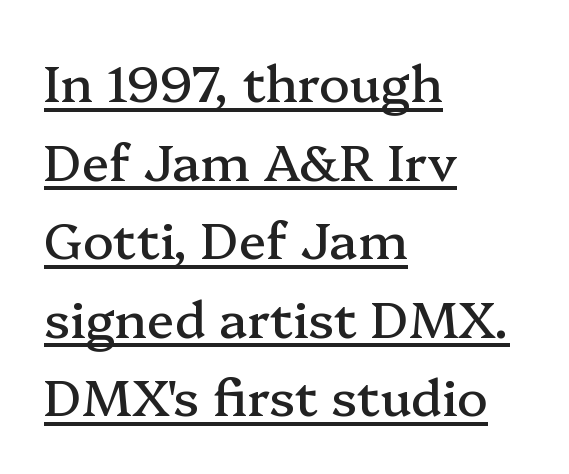
{"serif": "yes", "italic": "no", "width": "normal", "stroke_contrast": "medium", "x_height": "medium", "monospaced": "no", "underline": "yes", "align": "left", "line_spacing": "normal", "line_spacing_ratio": 1.54, "letter_spacing": "normal", "letter_spacing_em": 0.0, "glyph_px": 51}
